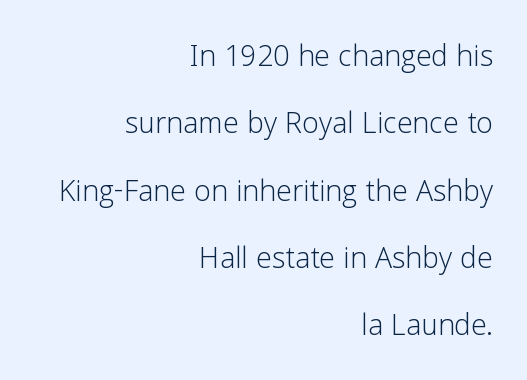
Honestly, the letter spacing is just normal — you wouldn't notice it. The passage shown is not underscored anywhere. A roman cut, with each character standing at attention. Line ends are locked; line starts wander.
